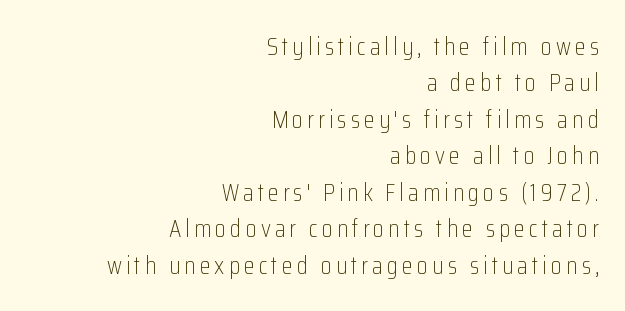
Q: Is the text bold? A: No.
Q: Is the text italic (slanted)? A: No, it is upright.
Q: Is the text underlined? A: No.
Q: How is the paragraph aligned? A: Right-aligned.
Q: Is the spacing between lines tight, normal or loose? A: Normal.
